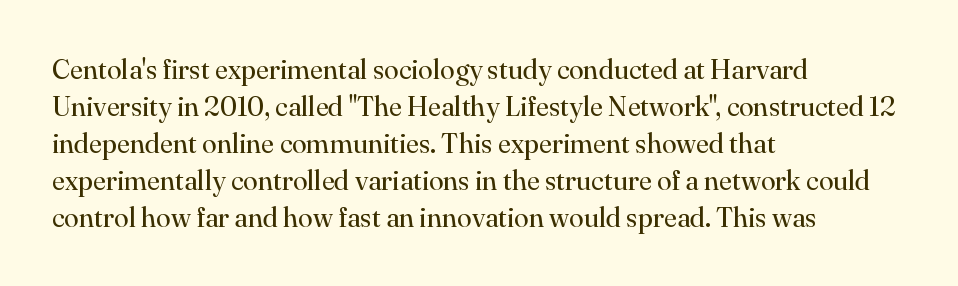
Q: Is the text bold? A: No.
Q: Is the text italic (slanted)? A: No, it is upright.
Q: Is the text underlined? A: No.
Q: How is the paragraph aligned? A: Left-aligned.
Q: Is the spacing between letters normal or unusually wide? A: Normal.
Q: Is the spacing between lines tight, normal or loose? A: Normal.
